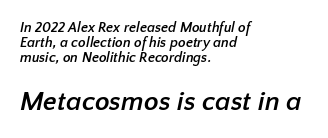
The image shows 27 px bold type; set left-aligned, tight line spacing (1.07x), normal letter spacing, not underlined; the second (bottom) block is 1.93x larger.
